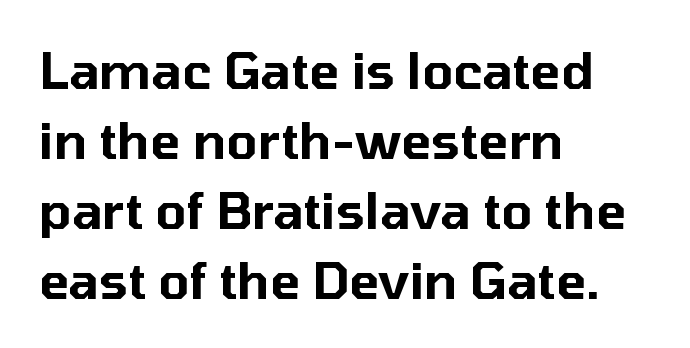
The text was rendered using a sans face with plain stroke endings. The tracking reads as untouched default to a designer's eye. Rows of type keep a routine distance in the vertical direction. A roman cut, with each character standing at attention. Here the designer chose a conventional face with non-uniform glyph widths.
